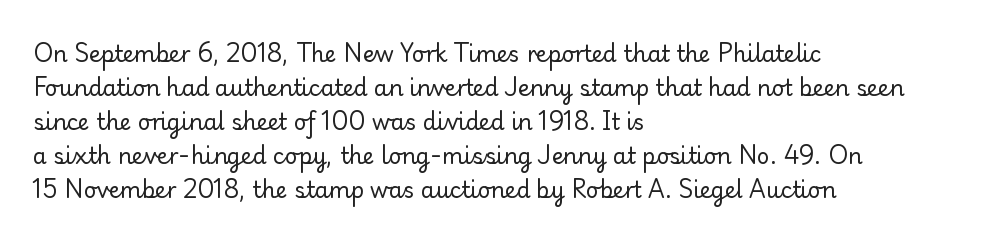
The image shows 22 px text type, upright; set left-aligned, normal line spacing (1.54x), normal letter spacing, not underlined.
